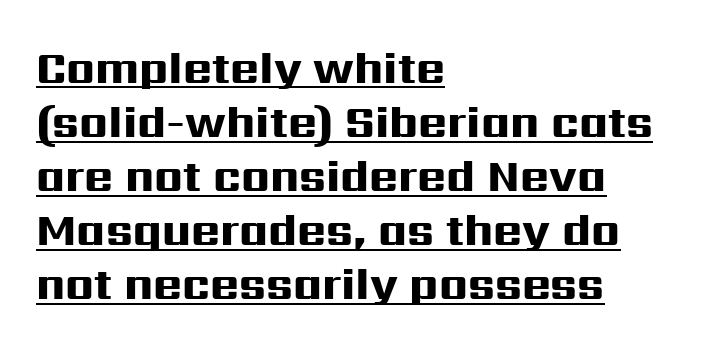
Q: Is the text bold? A: Yes.
Q: Is the text italic (slanted)? A: No, it is upright.
Q: Is the typeface a serif or a sans-serif typeface? A: Sans-serif.
Q: Is the text underlined? A: Yes.
Q: How is the paragraph aligned? A: Left-aligned.
Q: Is the spacing between letters normal or unusually wide? A: Normal.
Q: Width (condensed, normal, or wide)? A: Wide.
Q: Stroke contrast? A: High.
Q: x-height? A: Medium.
Q: Monospaced? A: No.
